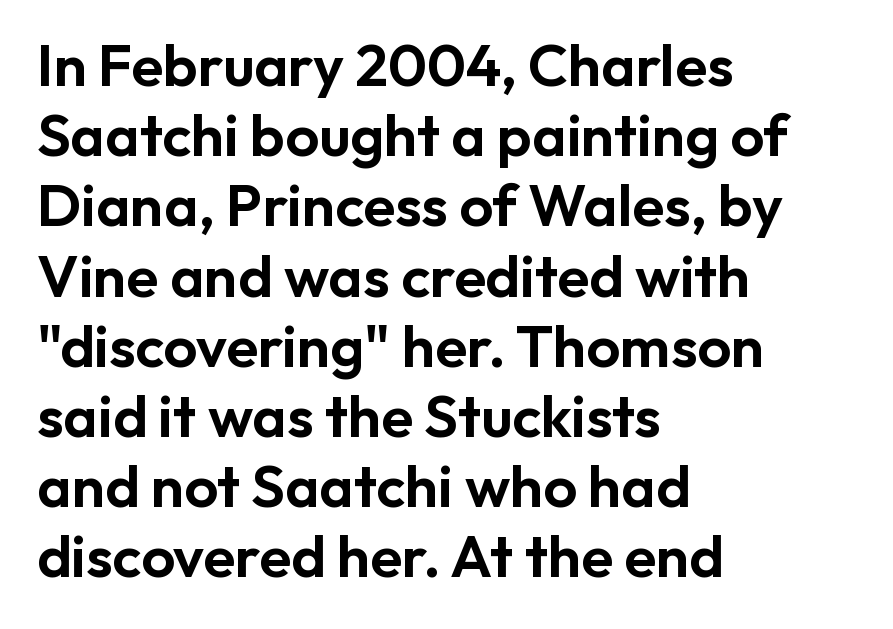
The type sits square on the baseline with zero lean. The horizontal fit of the characters is conventional and even. A typesetter would call this proportional, since set widths differ per character. Caption: multi-line text, flush left, ragged right. The typeface chosen for these lines omits serifs. The space directly below the letters is spotless.
